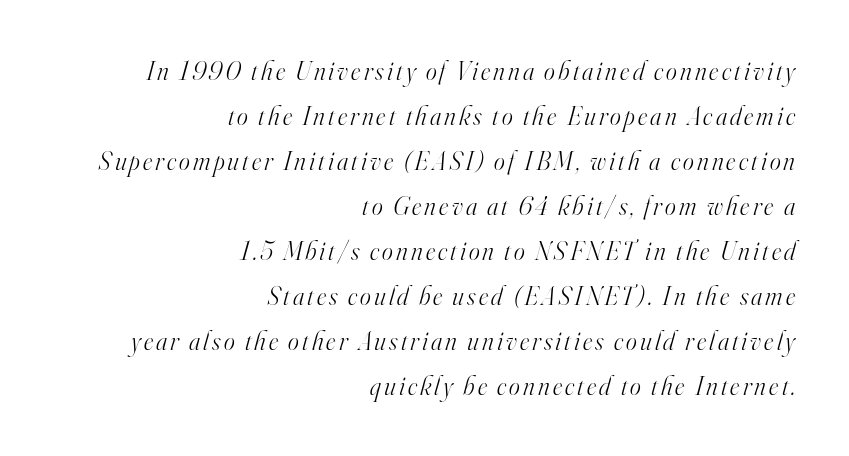
{"italic": "yes", "lean": "right", "slant_degrees": 16, "bold": "no", "underline": "no", "align": "right", "line_spacing_ratio": 1.73, "glyph_px": 26}
